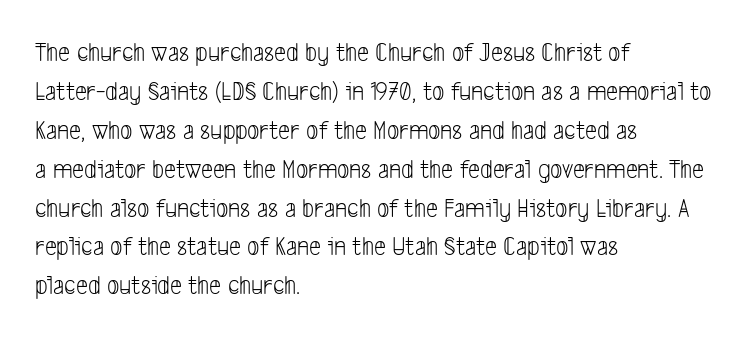
{"bold": "no", "underline": "no", "align": "left", "line_spacing": "normal", "line_spacing_ratio": 1.44, "letter_spacing": "normal", "letter_spacing_em": 0.0, "glyph_px": 27}
